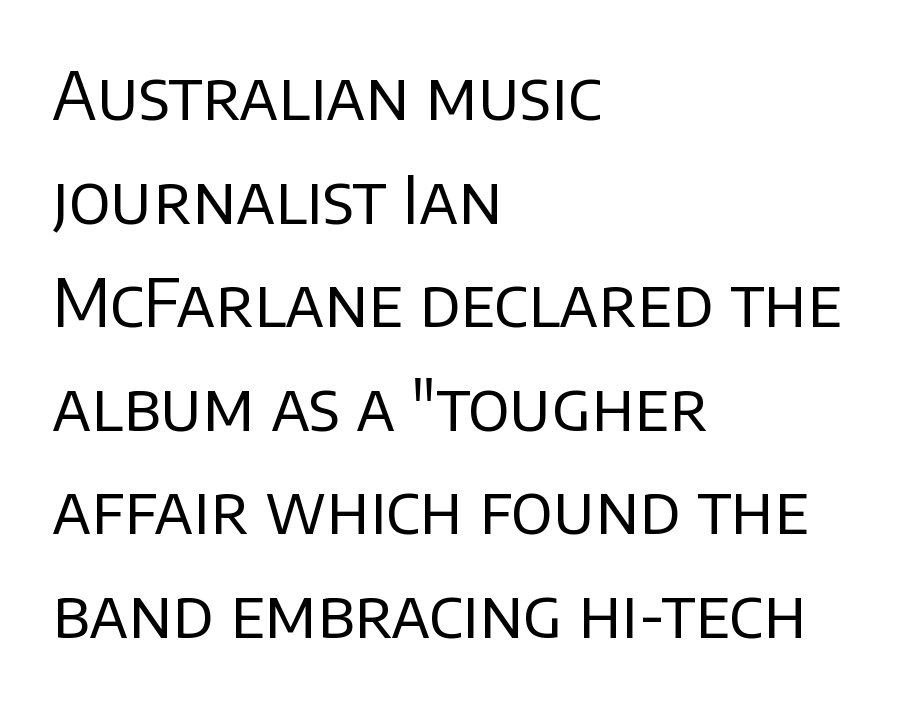
The image shows 66 px regular-weight sans-serif type, upright; set left-aligned, normal line spacing (1.57x), normal letter spacing, not underlined; low stroke contrast and a large x-height.
